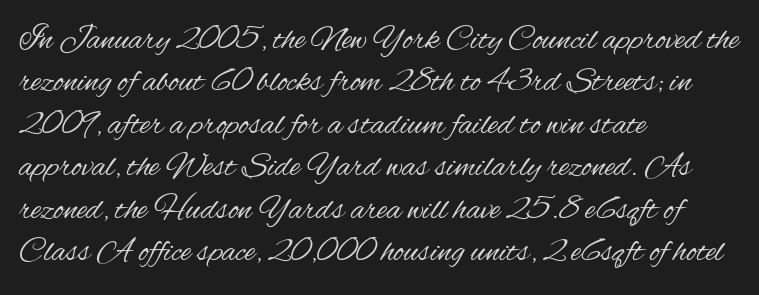
{"serif": "no", "bold": "no", "weight": "regular", "width": "condensed", "stroke_contrast": "medium", "x_height": "small", "monospaced": "no", "underline": "no", "align": "left", "line_spacing": "normal", "line_spacing_ratio": 1.25, "letter_spacing": "normal", "letter_spacing_em": 0.0, "glyph_px": 34}
